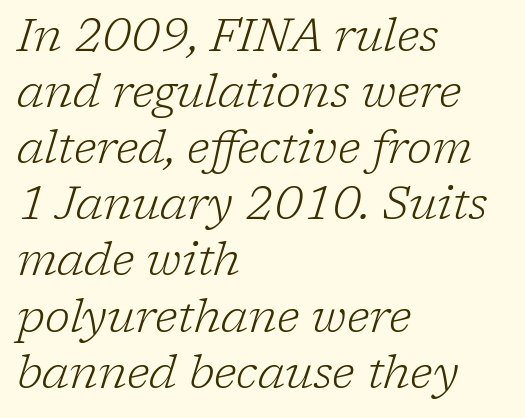
Q: Is the text bold? A: No.
Q: Is the text italic (slanted)? A: Yes, it leans right by about 17 degrees.
Q: Is the typeface a serif or a sans-serif typeface? A: Serif.
Q: Is the text underlined? A: No.
Q: How is the paragraph aligned? A: Left-aligned.
Q: Is the spacing between letters normal or unusually wide? A: Normal.
Q: Width (condensed, normal, or wide)? A: Normal.
Q: Stroke contrast? A: Low.
Q: x-height? A: Medium.
Q: Monospaced? A: No.
